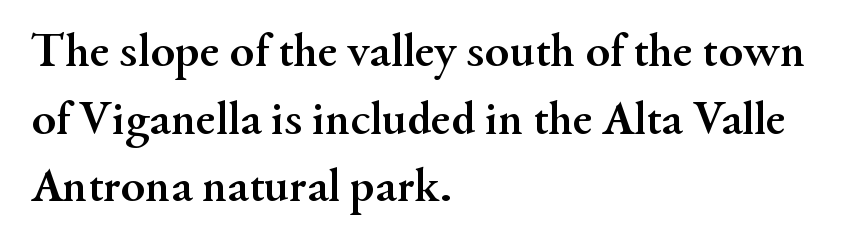
{"serif": "yes", "italic": "no", "bold": "yes", "weight": "semibold", "width": "normal", "stroke_contrast": "medium", "x_height": "small", "monospaced": "no", "underline": "no", "align": "left", "line_spacing": "normal", "line_spacing_ratio": 1.38, "letter_spacing": "normal", "letter_spacing_em": 0.0, "glyph_px": 49}
